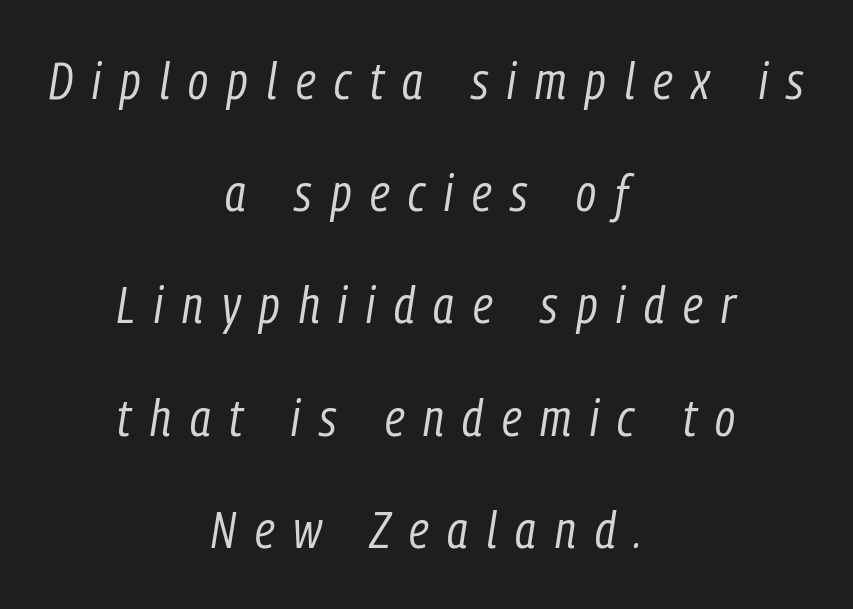
Q: Is the text bold? A: No.
Q: Is the text italic (slanted)? A: Yes, it leans right by about 9 degrees.
Q: Is the text underlined? A: No.
Q: How is the paragraph aligned? A: Centered.
Q: Is the spacing between letters normal or unusually wide? A: Unusually wide.
Q: Is the spacing between lines tight, normal or loose? A: Loose.
Q: Width (condensed, normal, or wide)? A: Condensed.
Q: Stroke contrast? A: Low.
Q: x-height? A: Medium.
Q: Monospaced? A: No.
